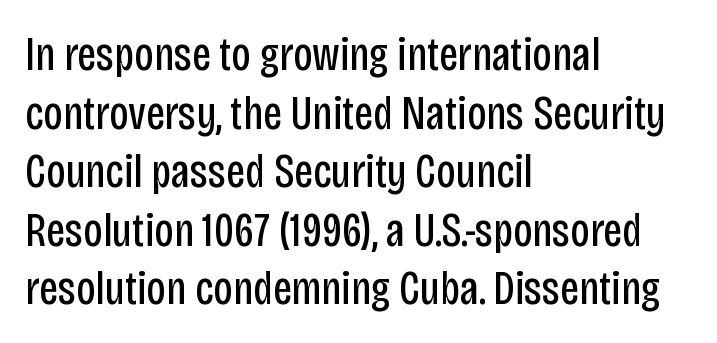
Q: Is the text bold? A: No.
Q: Is the text italic (slanted)? A: No, it is upright.
Q: Is the typeface a serif or a sans-serif typeface? A: Sans-serif.
Q: Is the text underlined? A: No.
Q: How is the paragraph aligned? A: Left-aligned.
Q: Is the spacing between letters normal or unusually wide? A: Normal.
Q: Width (condensed, normal, or wide)? A: Condensed.
Q: Stroke contrast? A: Low.
Q: x-height? A: Large.
Q: Monospaced? A: No.
